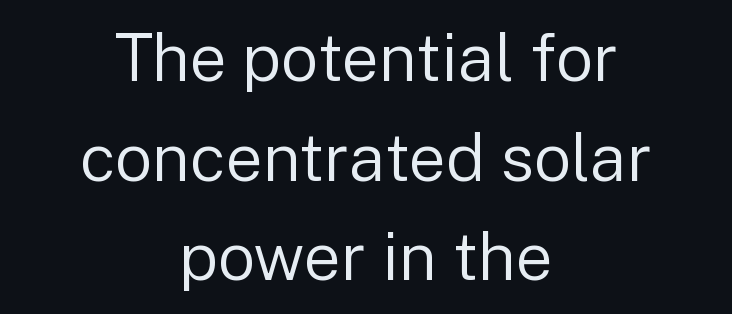
Q: Is the text bold? A: No.
Q: Is the text italic (slanted)? A: No, it is upright.
Q: Is the typeface a serif or a sans-serif typeface? A: Sans-serif.
Q: Is the text underlined? A: No.
Q: How is the paragraph aligned? A: Centered.
Q: Is the spacing between letters normal or unusually wide? A: Normal.
Q: Is the spacing between lines tight, normal or loose? A: Normal.
Q: Width (condensed, normal, or wide)? A: Normal.
Q: Stroke contrast? A: Low.
Q: x-height? A: Medium.
Q: Monospaced? A: No.
